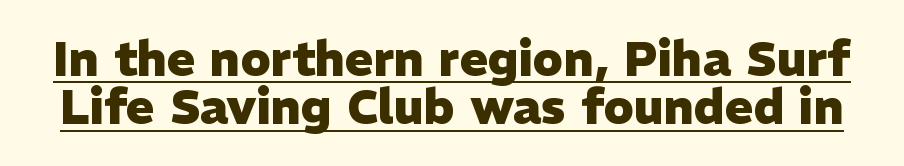
The image shows 48 px heavy sans-serif type, upright; set tight line spacing (1.01x), normal letter spacing, underlined; low stroke contrast and a medium x-height.
